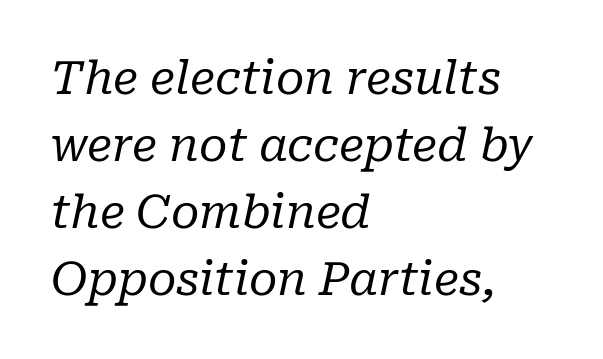
{"serif": "yes", "italic": "yes", "lean": "right", "slant_degrees": 10, "bold": "no", "weight": "regular", "width": "normal", "stroke_contrast": "low", "x_height": "medium", "monospaced": "no", "underline": "no", "align": "left", "line_spacing": "normal", "line_spacing_ratio": 1.46, "letter_spacing": "normal", "letter_spacing_em": 0.0, "glyph_px": 46}
